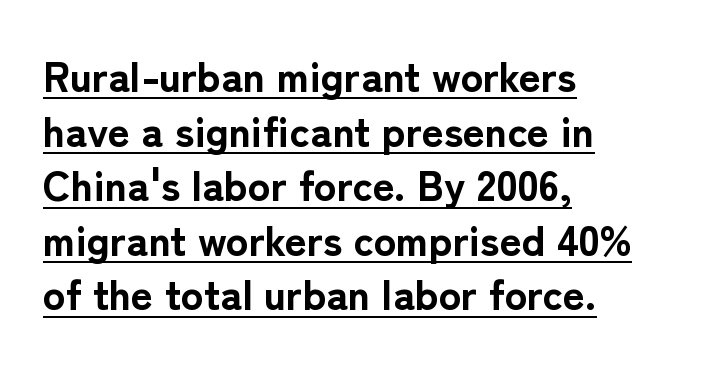
The image shows 42 px bold sans-serif type, upright; set left-aligned, normal line spacing (1.3x), normal letter spacing, underlined; low stroke contrast and a medium x-height.
